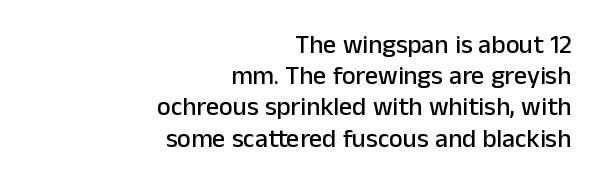
The gaps between neighbouring characters are ordinary and unremarkable. If you drew a line through each stem, it would be perfectly vertical. A bare baseline throughout the passage. This rendering uses right alignment, leaving the left contour irregular.
